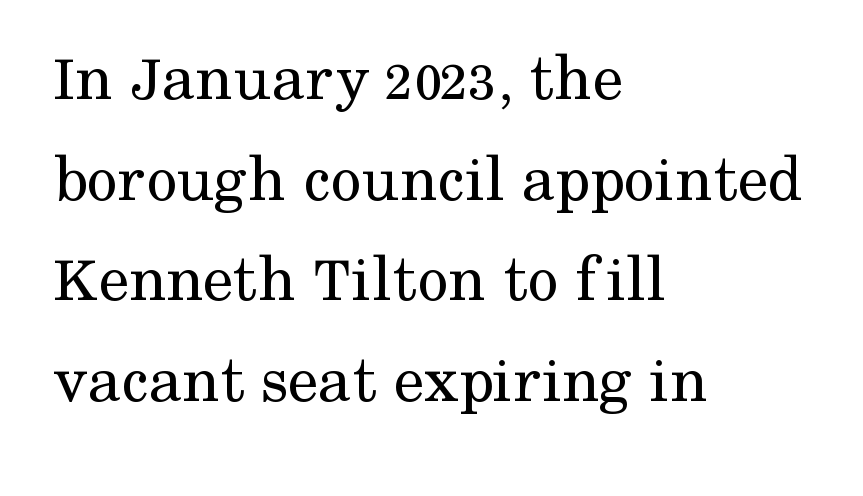
The strokes carry an ordinary text weight at most. The text block is weighted toward the left margin, trailing off unevenly rightward. The letters stand upright; this is a roman face. Old-style or modern, the face here clearly has serifs.
